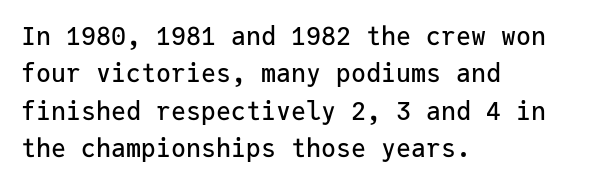
Q: Is the text italic (slanted)? A: No, it is upright.
Q: Is the text underlined? A: No.
Q: How is the paragraph aligned? A: Left-aligned.
Q: Is the spacing between letters normal or unusually wide? A: Normal.
Q: Is the spacing between lines tight, normal or loose? A: Normal.
